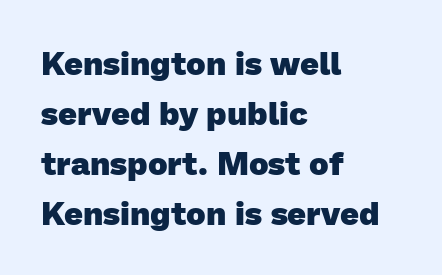
The image shows 33 px heavy sans-serif type; set left-aligned, normal line spacing (1.52x), normal letter spacing, not underlined; low stroke contrast and a medium x-height.
